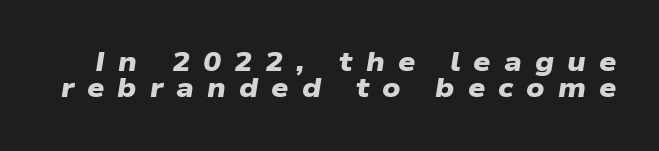
Q: Is the text bold? A: Yes.
Q: Is the text underlined? A: No.
Q: Is the spacing between letters normal or unusually wide? A: Unusually wide.
Q: Is the spacing between lines tight, normal or loose? A: Tight.
